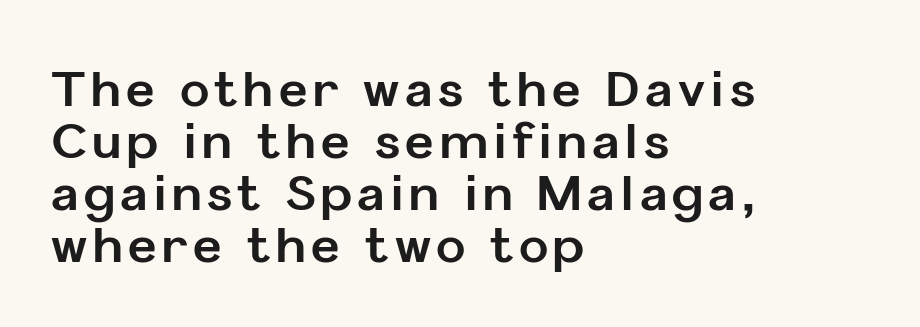
Q: Is the text bold? A: Yes.
Q: Is the text italic (slanted)? A: No, it is upright.
Q: Is the typeface a serif or a sans-serif typeface? A: Sans-serif.
Q: Is the text underlined? A: No.
Q: How is the paragraph aligned? A: Left-aligned.
Q: Is the spacing between lines tight, normal or loose? A: Tight.
Q: Width (condensed, normal, or wide)? A: Normal.
Q: Stroke contrast? A: Low.
Q: x-height? A: Medium.
Q: Monospaced? A: No.
